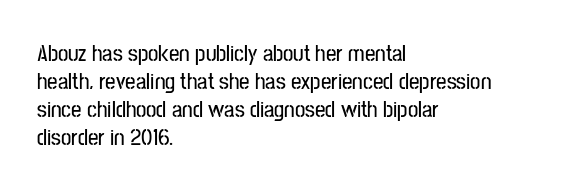
Look at the tracking — it's just the regular setting, nothing added. Caption: multi-line text, flush left, ragged right. Notice how the stems are strictly vertical — no italics here. A clean baseline with only descenders dipping below it.
